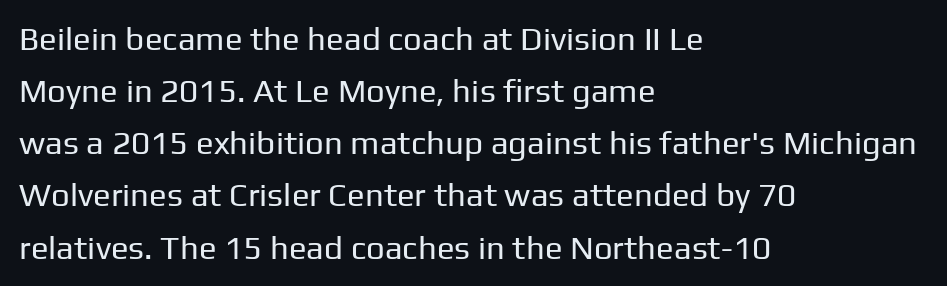
Anything drawn beneath the words? Only blank space. Caption: multi-line text, flush left, ragged right. Is this a fixed-width face? No — the glyphs have proportional, varying widths. The passage shown stacks its lines at a standard gap. Italic: no, the glyphs are upright roman.
